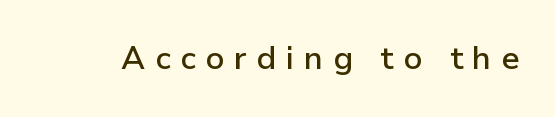
Q: Is the text bold? A: Semi-bold.
Q: Is the text italic (slanted)? A: No, it is upright.
Q: Is the typeface a serif or a sans-serif typeface? A: Sans-serif.
Q: Is the text underlined? A: No.
Q: Is the spacing between letters normal or unusually wide? A: Unusually wide.
Q: Width (condensed, normal, or wide)? A: Normal.
Q: Stroke contrast? A: Low.
Q: x-height? A: Medium.
Q: Monospaced? A: No.
